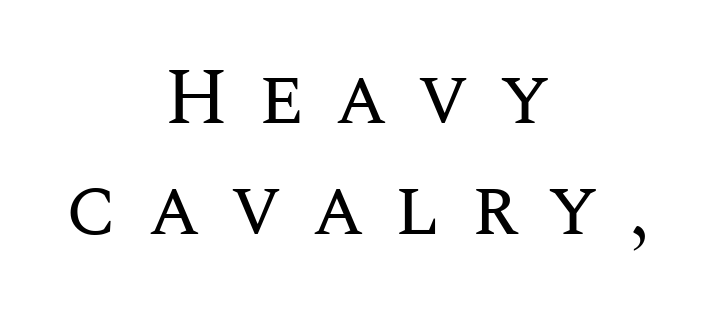
Is the type heavy? It reads as light-to-regular instead. Display-style spreading of the glyphs; the letterfit is very open. Descender tails drop into unmarked territory. The whitespace from short lines is split evenly between both sides. This is roman type, the default non-slanted kind. You could not count columns in this text — the font is proportionally spaced.
